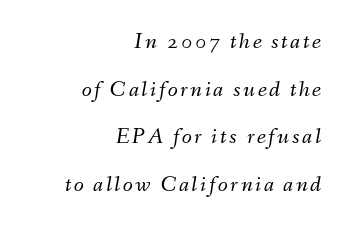
Q: Is the text bold? A: No.
Q: Is the text italic (slanted)? A: Yes, it leans right by about 9 degrees.
Q: Is the text underlined? A: No.
Q: How is the paragraph aligned? A: Right-aligned.
Q: Is the spacing between lines tight, normal or loose? A: Loose.
